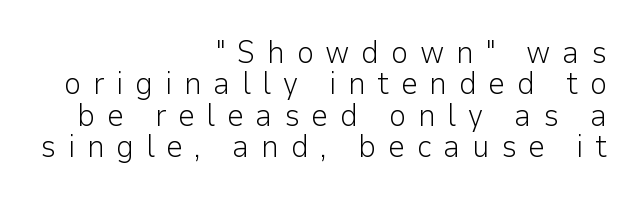
You could not count columns in this text — the font is proportionally spaced. A quiet, ordinary-to-light weight characterises the typeface. The designer went with a sans here, leaving each stem footless. Compared with typical body copy, the letter spacing here is much looser.
